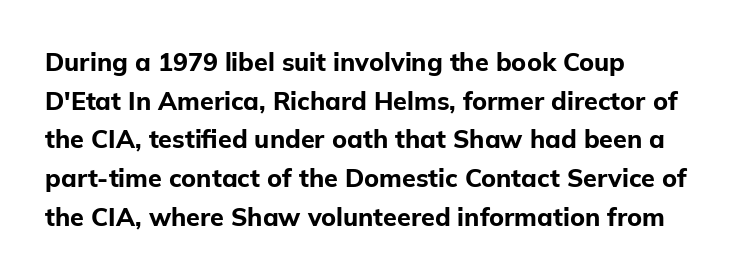
{"italic": "no", "bold": "yes", "underline": "no", "align": "left", "line_spacing": "normal", "line_spacing_ratio": 1.55, "letter_spacing": "normal", "letter_spacing_em": 0.0, "glyph_px": 25}
